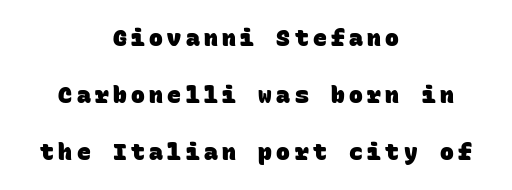
The image shows 23 px bold type; set centered, loose line spacing (2.47x), not underlined.
